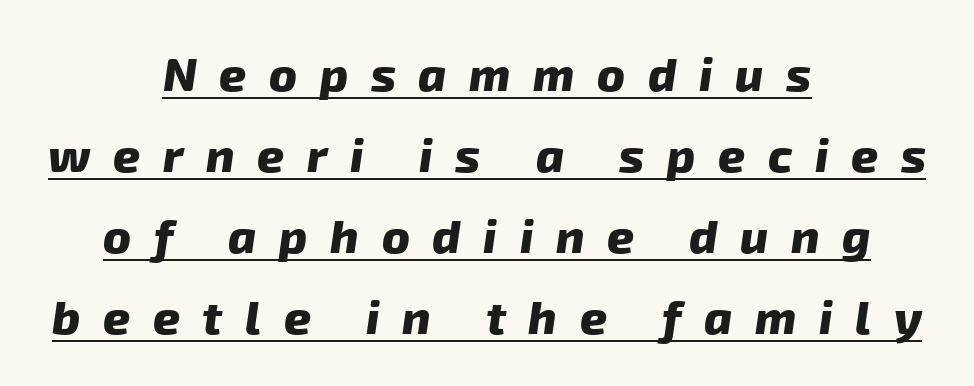
Q: Is the text bold? A: Yes.
Q: Is the typeface a serif or a sans-serif typeface? A: Sans-serif.
Q: Is the text underlined? A: Yes.
Q: How is the paragraph aligned? A: Centered.
Q: Is the spacing between letters normal or unusually wide? A: Unusually wide.
Q: Width (condensed, normal, or wide)? A: Normal.
Q: Stroke contrast? A: Low.
Q: x-height? A: Medium.
Q: Monospaced? A: No.
